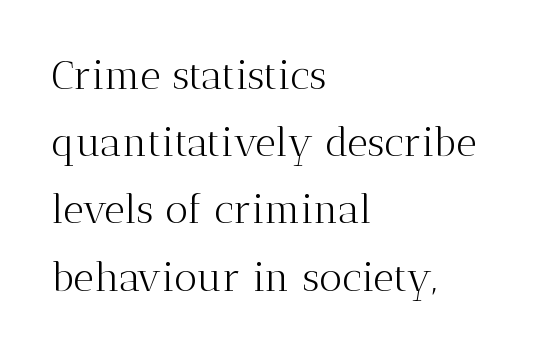
The image shows 40 px light serif type, upright; set left-aligned, normal line spacing (1.68x), normal letter spacing, not underlined; medium stroke contrast and a medium x-height.
